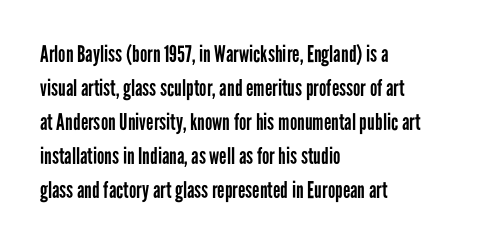
The type sits square on the baseline with zero lean. Stem width sits at or under what a default text font uses. Horizontally, the lines are justified to the leading edge only. This sample keeps an unexceptional amount of space between lines. The space beneath each line is pristine and unruled. There is no visible air inserted between adjacent glyphs.
